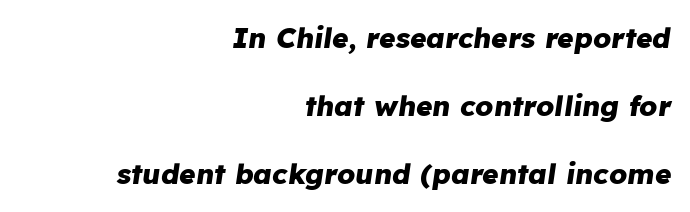
Q: Is the text bold? A: Yes.
Q: Is the text italic (slanted)? A: Yes, it leans right by about 8 degrees.
Q: Is the text underlined? A: No.
Q: How is the paragraph aligned? A: Right-aligned.
Q: Is the spacing between letters normal or unusually wide? A: Normal.
Q: Is the spacing between lines tight, normal or loose? A: Loose.
Q: Width (condensed, normal, or wide)? A: Normal.
Q: Stroke contrast? A: Low.
Q: x-height? A: Medium.
Q: Monospaced? A: No.
